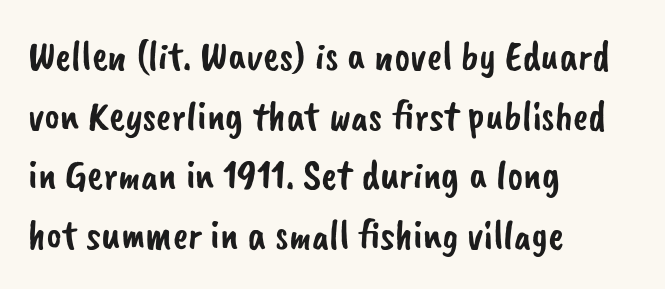
{"serif": "no", "width": "normal", "stroke_contrast": "low", "x_height": "small", "monospaced": "no", "underline": "no", "align": "left", "line_spacing": "normal", "line_spacing_ratio": 1.42, "letter_spacing": "normal", "letter_spacing_em": 0.0, "glyph_px": 42}
